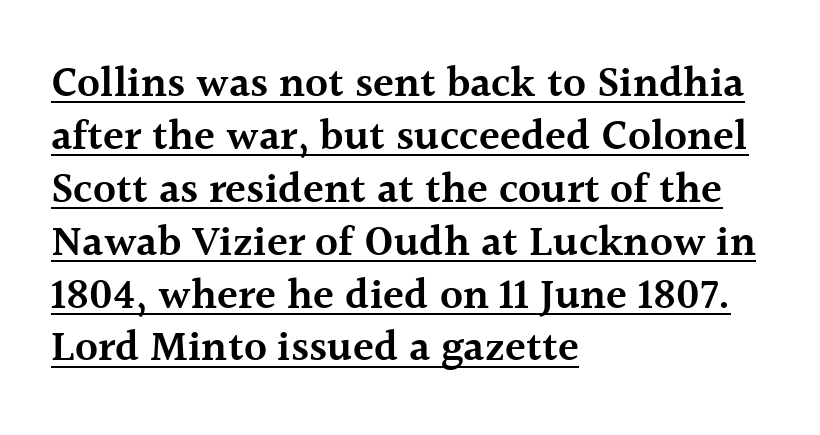
Q: Is the text bold? A: Semi-bold.
Q: Is the text italic (slanted)? A: No, it is upright.
Q: Is the typeface a serif or a sans-serif typeface? A: Serif.
Q: Is the text underlined? A: Yes.
Q: How is the paragraph aligned? A: Left-aligned.
Q: Is the spacing between letters normal or unusually wide? A: Normal.
Q: Width (condensed, normal, or wide)? A: Normal.
Q: x-height? A: Medium.
Q: Monospaced? A: No.
